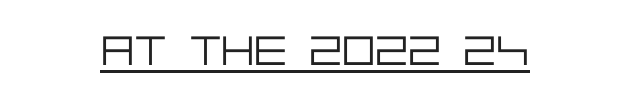
Grotesque or geometric, the face here clearly has no serifs. Nope, not italic — everything's standing straight. Tracking value appears to be zero — textbook default spacing. No chunkiness to these letters — they're not bold. Underlining? Definitely there.
